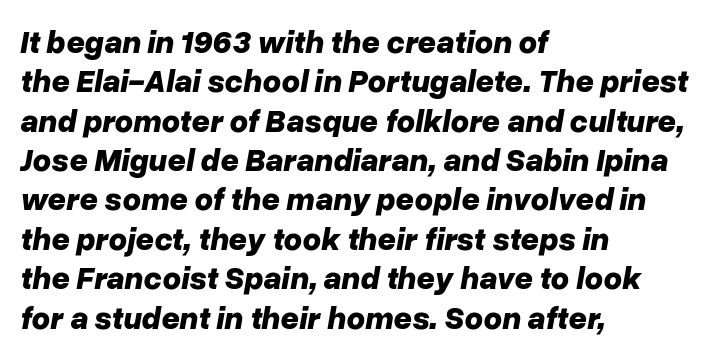
The sample has been set heavy, in full bold. The whole block is typeset with a tilt. Varying glyph widths throughout — classic text-font behaviour. The lines are quadded left. Default kerning and tracking; the words read as compact shapes.
